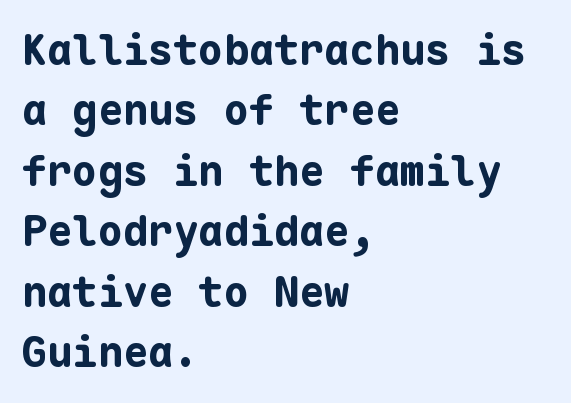
{"serif": "no", "italic": "no", "bold": "yes", "weight": "bold", "width": "normal", "stroke_contrast": "low", "x_height": "medium", "monospaced": "yes", "underline": "no", "align": "left", "line_spacing": "normal", "line_spacing_ratio": 1.44, "letter_spacing": "normal", "letter_spacing_em": 0.0, "glyph_px": 42}
